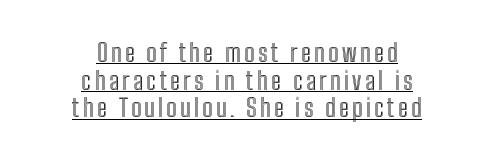
The specimen includes a rule beneath the text block's lines. The lettering stays uniformly vertical, giving the passage a roman look. This sample is center-justified, so both line endings float freely. Honestly, the rows look squashed on top of each other.
